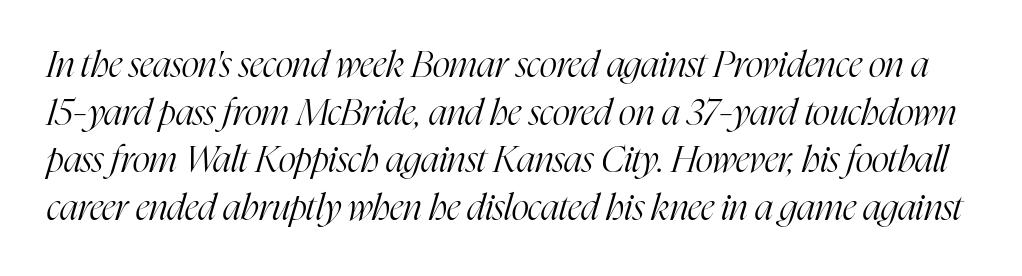
Q: Is the text bold? A: No.
Q: Is the text italic (slanted)? A: Yes, it leans right by about 16 degrees.
Q: Is the typeface a serif or a sans-serif typeface? A: Serif.
Q: Is the text underlined? A: No.
Q: Is the spacing between letters normal or unusually wide? A: Normal.
Q: Is the spacing between lines tight, normal or loose? A: Normal.
Q: Width (condensed, normal, or wide)? A: Condensed.
Q: Stroke contrast? A: High.
Q: x-height? A: Medium.
Q: Monospaced? A: No.
